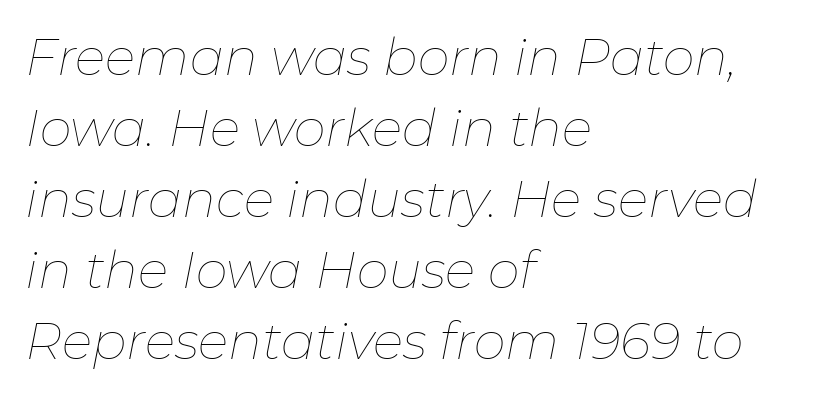
{"italic": "yes", "lean": "right", "slant_degrees": 11, "bold": "no", "weight": "thin", "width": "normal", "stroke_contrast": "low", "x_height": "medium", "monospaced": "no", "underline": "no", "align": "left", "line_spacing": "normal", "line_spacing_ratio": 1.39, "letter_spacing": "normal", "letter_spacing_em": 0.0, "glyph_px": 51}
